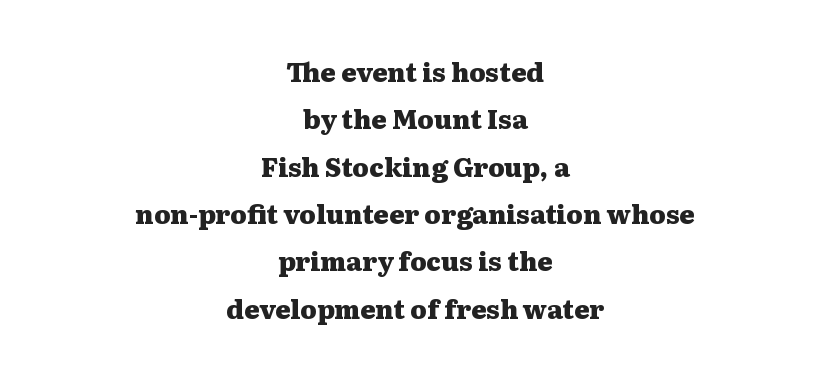
The image shows 26 px bold type, upright; set centered, line spacing 1.82x, normal letter spacing, not underlined.
